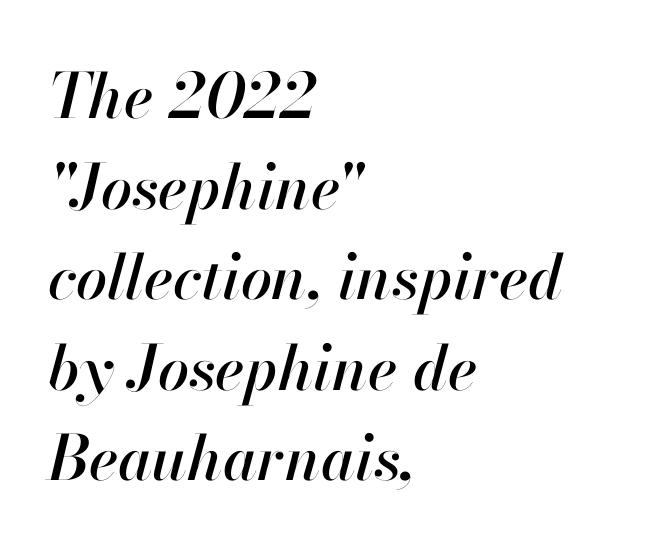
The image shows 62 px text type, italic (leaning right); set left-aligned, normal line spacing (1.46x), normal letter spacing, not underlined; high stroke contrast and a small x-height.
